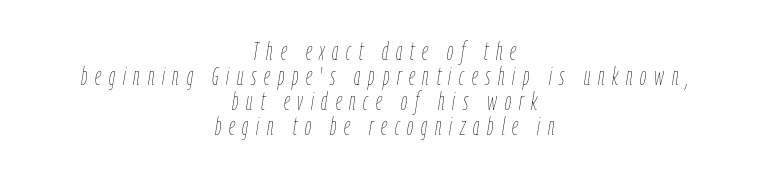
{"italic": "yes", "lean": "right", "slant_degrees": 9, "bold": "no", "underline": "no", "align": "center", "line_spacing": "tight", "line_spacing_ratio": 1.0, "letter_spacing": "wide", "letter_spacing_em": 0.31, "glyph_px": 25}
